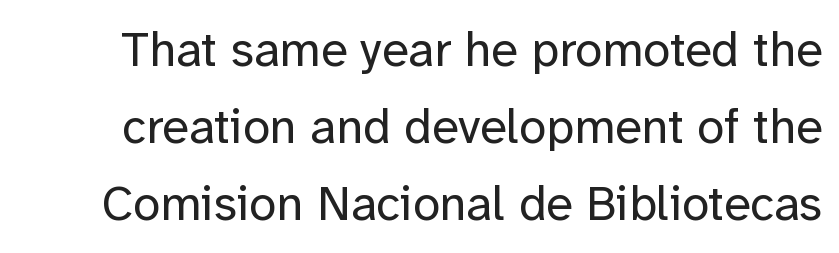
The image shows 49 px regular-weight sans-serif type, upright; set normal line spacing (1.57x), normal letter spacing, not underlined; low stroke contrast and a medium x-height.
